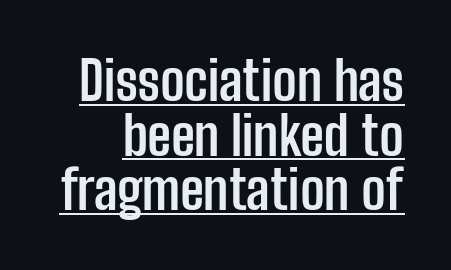
{"serif": "no", "italic": "no", "bold": "yes", "weight": "semibold", "width": "condensed", "stroke_contrast": "low", "x_height": "medium", "monospaced": "no", "underline": "yes", "line_spacing": "tight", "line_spacing_ratio": 1.01, "letter_spacing": "normal", "letter_spacing_em": 0.0, "glyph_px": 54}
